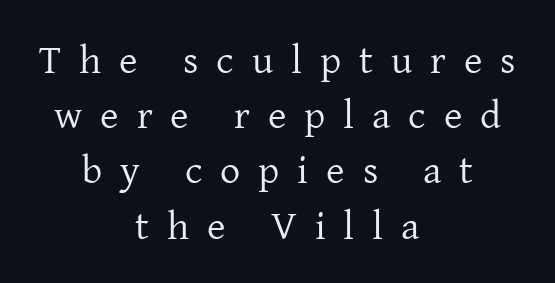
The image shows 40 px regular-weight serif type, upright; set centered, normal line spacing (1.38x), unusually wide letter spacing (+0.45 em), not underlined; low stroke contrast and a medium x-height.
